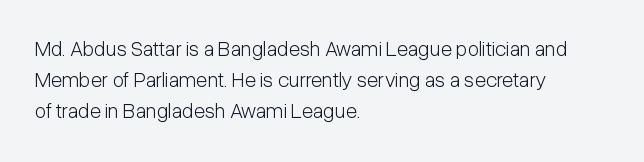
The image shows 21 px text type, upright; set left-aligned, normal line spacing (1.48x), normal letter spacing, not underlined.
